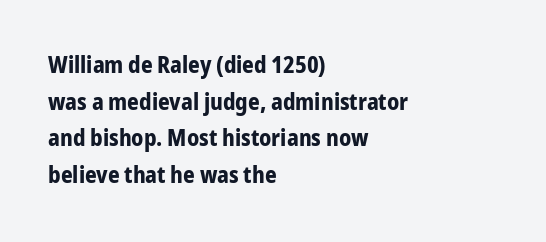
Visually the block forms a straight wall on the left and a jagged coastline on the right. The letters are bold, with thick, heavy strokes. The gap between lines stays unmarked. This sample keeps an unexceptional amount of space between lines. The horizontal fit of the characters is conventional and even. Vertical strokes here are truly vertical.
